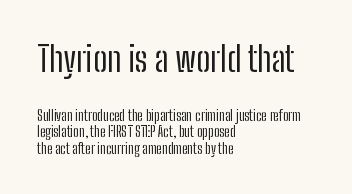
Q: Is the text bold? A: No.
Q: Is the text italic (slanted)? A: No, it is upright.
Q: Is the typeface a serif or a sans-serif typeface? A: Sans-serif.
Q: Is the text underlined? A: No.
Q: How is the paragraph aligned? A: Left-aligned.
Q: Is the spacing between letters normal or unusually wide? A: Normal.
Q: Which block of text is set in a larger size, the first (top) or the second (bottom)? A: The first (top) one.
Q: Width (condensed, normal, or wide)? A: Condensed.
Q: Stroke contrast? A: Low.
Q: x-height? A: Medium.
Q: Monospaced? A: No.
